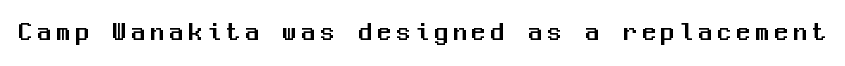
Q: Is the text italic (slanted)? A: No, it is upright.
Q: Is the text underlined? A: No.
Q: Is the spacing between letters normal or unusually wide? A: Unusually wide.
